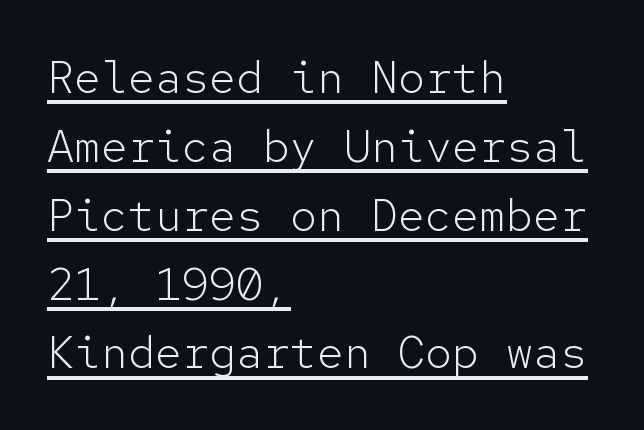
The image shows 45 px light sans-serif type, upright, monospaced; set left-aligned, normal line spacing (1.53x), normal letter spacing, underlined; low stroke contrast and a medium x-height.
